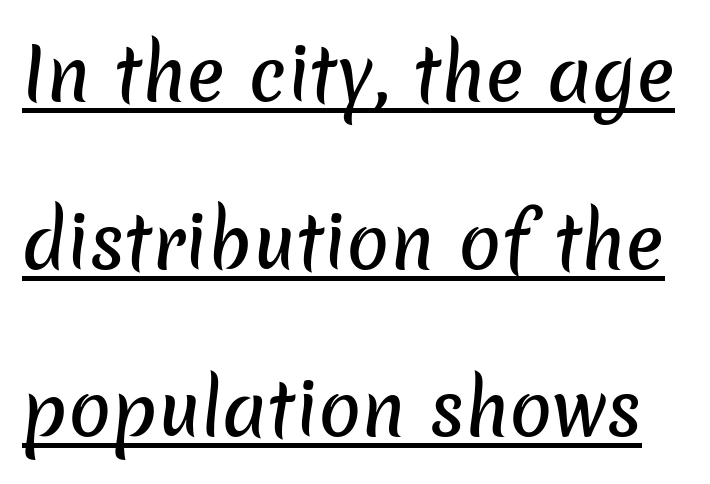
Q: Is the typeface a serif or a sans-serif typeface? A: Sans-serif.
Q: Is the text underlined? A: Yes.
Q: Is the spacing between letters normal or unusually wide? A: Normal.
Q: Is the spacing between lines tight, normal or loose? A: Loose.
Q: Width (condensed, normal, or wide)? A: Normal.
Q: Stroke contrast? A: Low.
Q: x-height? A: Medium.
Q: Monospaced? A: No.
